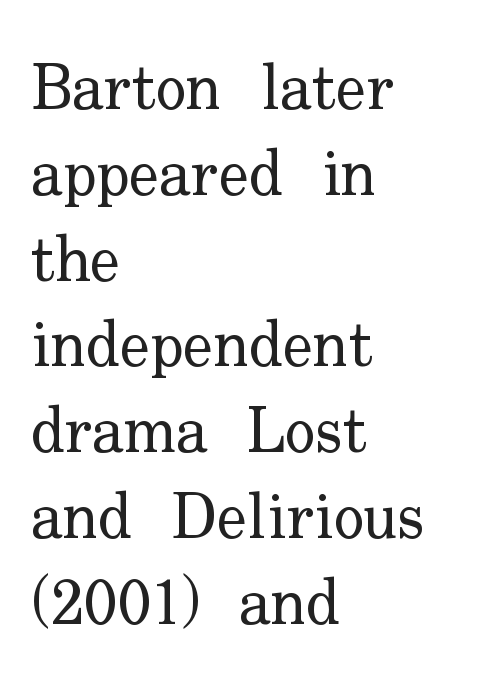
Serif or sans? Serif — the stroke terminals have little feet. Here the glyphs are tracked normally, forming tight word shapes. Compared with typical paragraphs, the rows here are spaced about the same. Does the copy run flush right? No — it runs flush left. Varying glyph widths throughout — classic text-font behaviour. Clear beneath every line of the passage.
